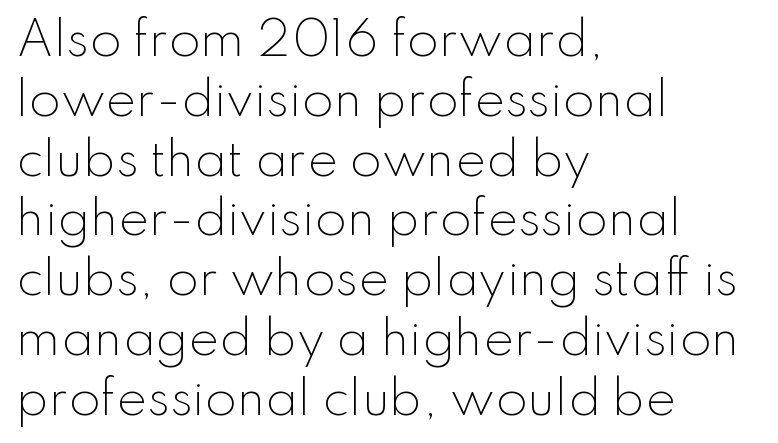
{"serif": "no", "italic": "no", "bold": "no", "weight": "light", "width": "normal", "stroke_contrast": "low", "x_height": "small", "monospaced": "no", "underline": "no", "align": "left", "line_spacing": "normal", "line_spacing_ratio": 1.3, "letter_spacing": "normal", "letter_spacing_em": 0.0, "glyph_px": 46}
